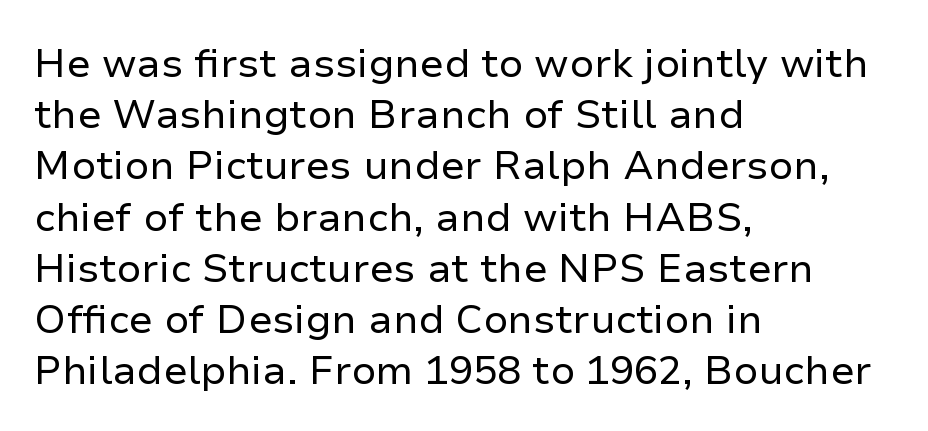
The image shows 40 px regular-weight sans-serif type, upright; set left-aligned, normal line spacing (1.28x), normal letter spacing, not underlined; low stroke contrast and a medium x-height.
